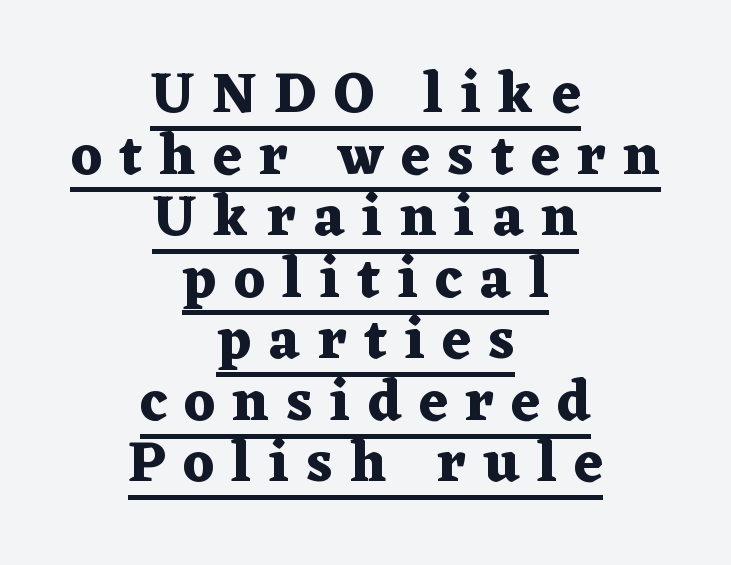
Q: Is the text bold? A: Yes.
Q: Is the text italic (slanted)? A: No, it is upright.
Q: Is the typeface a serif or a sans-serif typeface? A: Serif.
Q: Is the text underlined? A: Yes.
Q: How is the paragraph aligned? A: Centered.
Q: Is the spacing between letters normal or unusually wide? A: Unusually wide.
Q: Is the spacing between lines tight, normal or loose? A: Tight.
Q: Width (condensed, normal, or wide)? A: Wide.
Q: Stroke contrast? A: Medium.
Q: x-height? A: Medium.
Q: Monospaced? A: No.
